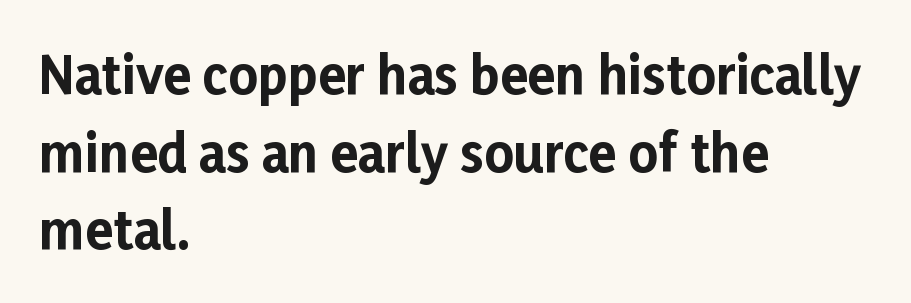
Q: Is the text bold? A: Yes.
Q: Is the text italic (slanted)? A: No, it is upright.
Q: Is the typeface a serif or a sans-serif typeface? A: Sans-serif.
Q: Is the text underlined? A: No.
Q: How is the paragraph aligned? A: Left-aligned.
Q: Is the spacing between letters normal or unusually wide? A: Normal.
Q: Is the spacing between lines tight, normal or loose? A: Normal.
Q: Width (condensed, normal, or wide)? A: Normal.
Q: Stroke contrast? A: Low.
Q: x-height? A: Medium.
Q: Monospaced? A: No.
